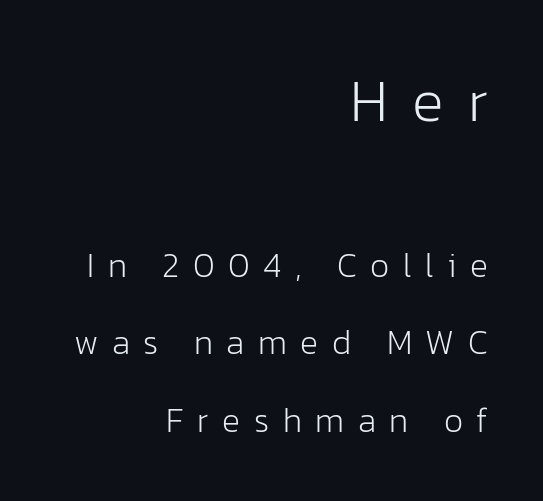
Do the characters align in a grid? No, the font is proportional. Type style note: lacks serifs. One-word summary of the alignment: right. Here the glyphs are tracked loosely, breaking word shapes into spaced letters. Posture: vertical. Which chunk is bigger? The first one — the top block dwarfs the bottom.
